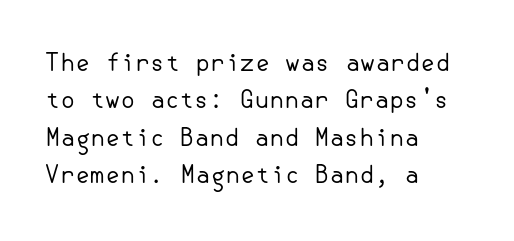
Evenly set lines give the paragraph a standard silhouette. Here the glyphs are tracked normally, forming tight word shapes. Rule under the text: the space is simply empty. Italic? Not at all — the glyphs are vertical. These glyphs show unthickened strokes, regular width or finer.
